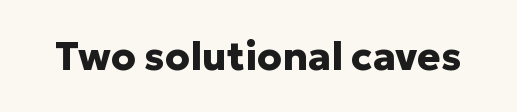
Q: Is the text bold? A: Yes.
Q: Is the text italic (slanted)? A: No, it is upright.
Q: Is the typeface a serif or a sans-serif typeface? A: Sans-serif.
Q: Is the text underlined? A: No.
Q: Is the spacing between letters normal or unusually wide? A: Normal.
Q: Width (condensed, normal, or wide)? A: Normal.
Q: Stroke contrast? A: Low.
Q: x-height? A: Medium.
Q: Monospaced? A: No.
